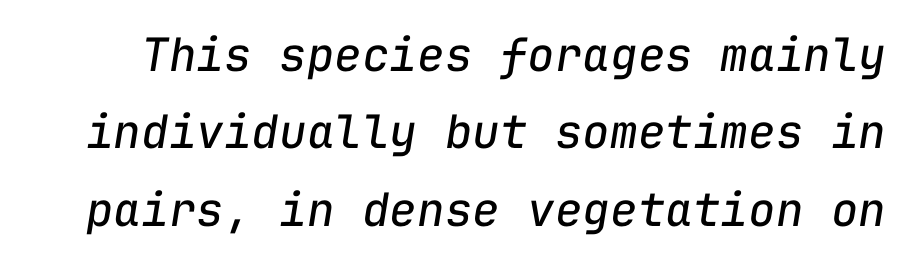
Q: Is the text bold? A: No.
Q: Is the text italic (slanted)? A: Yes, it leans right by about 9 degrees.
Q: Is the text underlined? A: No.
Q: Is the spacing between letters normal or unusually wide? A: Normal.
Q: Is the spacing between lines tight, normal or loose? A: Normal.
Q: Width (condensed, normal, or wide)? A: Normal.
Q: Stroke contrast? A: Low.
Q: x-height? A: Medium.
Q: Monospaced? A: Yes.
